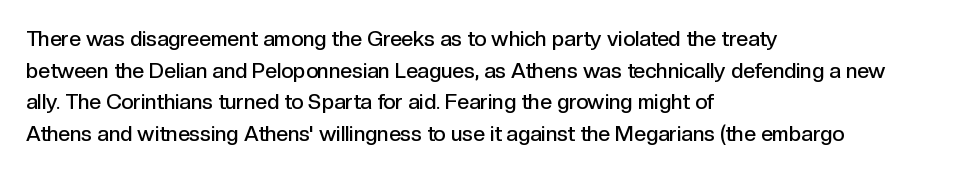
Q: Is the text bold? A: Semi-bold.
Q: Is the text italic (slanted)? A: No, it is upright.
Q: Is the text underlined? A: No.
Q: How is the paragraph aligned? A: Left-aligned.
Q: Is the spacing between letters normal or unusually wide? A: Normal.
Q: Is the spacing between lines tight, normal or loose? A: Normal.
